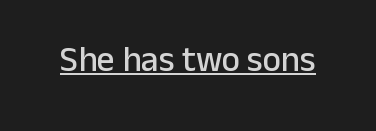
Examine the stroke ends and you'll find no serifs. Notice how the stems are strictly vertical — no italics here. You could not count columns in this text — the font is proportionally spaced. Observe the ordinary spacing: letters are neighbours, not strangers. The specimen includes a rule beneath the text block's lines.
